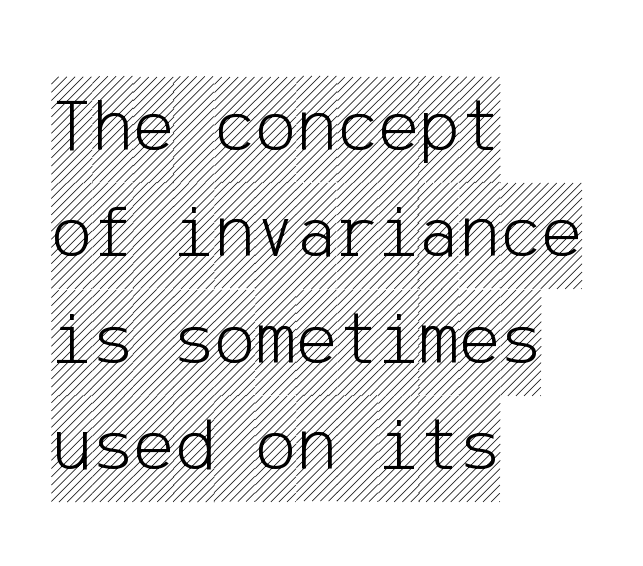
The image shows 77 px condensed type, upright; set left-aligned, normal line spacing (1.38x), normal letter spacing, not underlined; a large x-height.
